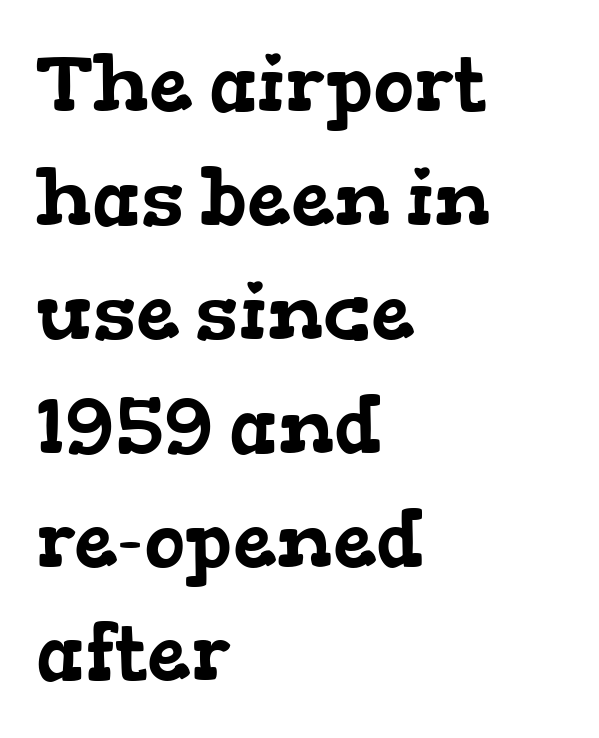
{"serif": "yes", "width": "wide", "stroke_contrast": "low", "x_height": "medium", "monospaced": "no", "underline": "no", "align": "left", "line_spacing": "normal", "line_spacing_ratio": 1.46, "letter_spacing": "normal", "letter_spacing_em": 0.0, "glyph_px": 78}
